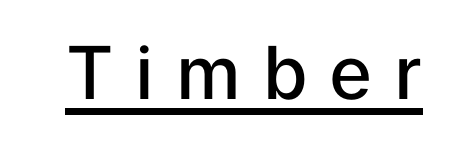
Q: Is the text bold? A: Semi-bold.
Q: Is the text italic (slanted)? A: No, it is upright.
Q: Is the typeface a serif or a sans-serif typeface? A: Sans-serif.
Q: Is the text underlined? A: Yes.
Q: Is the spacing between letters normal or unusually wide? A: Unusually wide.
Q: Width (condensed, normal, or wide)? A: Normal.
Q: Stroke contrast? A: Low.
Q: x-height? A: Medium.
Q: Monospaced? A: No.
